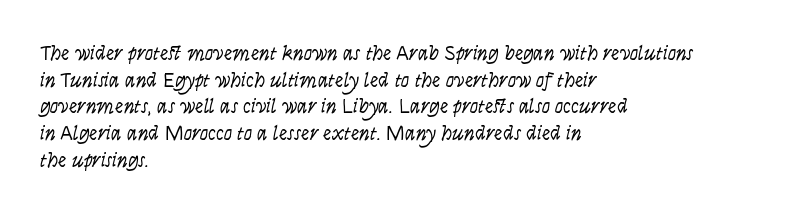
Q: Is the text bold? A: No.
Q: Is the text italic (slanted)? A: Yes.
Q: Is the text underlined? A: No.
Q: How is the paragraph aligned? A: Left-aligned.
Q: Is the spacing between letters normal or unusually wide? A: Normal.
Q: Is the spacing between lines tight, normal or loose? A: Normal.
